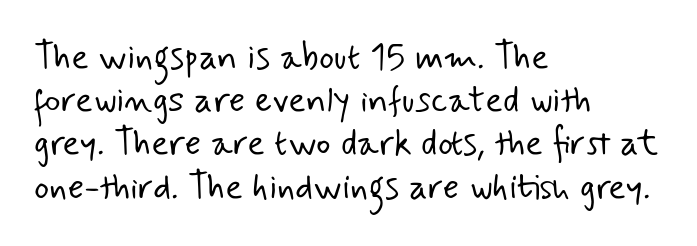
Check the space under the baseline: it is left empty. In terms of letterform style, serifs are entirely absent. This sample has the flowing, uneven cadence of proportional lettering. Glyph-to-glyph distance matches everyday printed text. Stems and bowls with no extra thickness — not bold.
